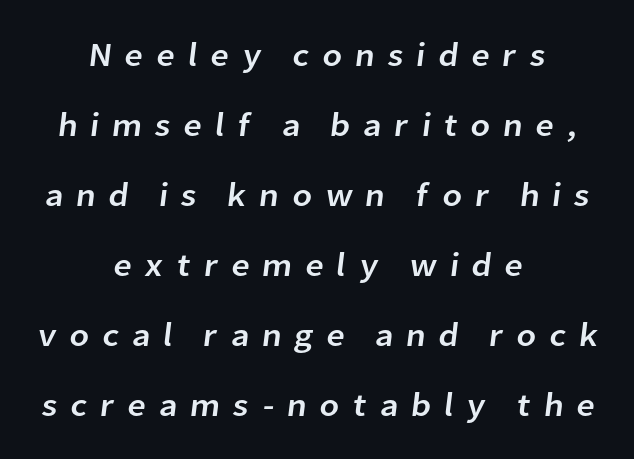
Descender tails drop into unmarked territory. Serif or sans? Sans — the stroke terminals are bare. Notice the wide empty band between every row — that's loose leading. Short and long lines alike share a common midpoint.
